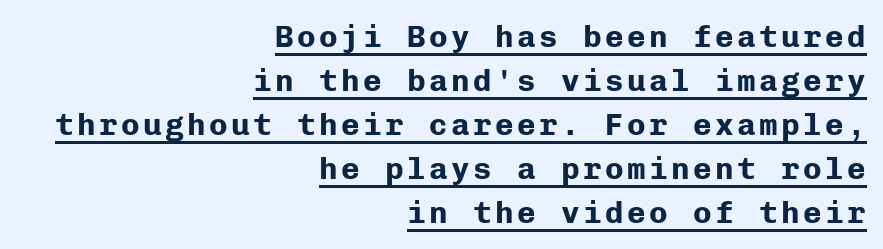
Q: Is the text bold? A: Yes.
Q: Is the text italic (slanted)? A: No, it is upright.
Q: Is the typeface a serif or a sans-serif typeface? A: Sans-serif.
Q: Is the text underlined? A: Yes.
Q: How is the paragraph aligned? A: Right-aligned.
Q: Is the spacing between lines tight, normal or loose? A: Normal.
Q: Width (condensed, normal, or wide)? A: Normal.
Q: Stroke contrast? A: Low.
Q: x-height? A: Medium.
Q: Monospaced? A: Yes.
